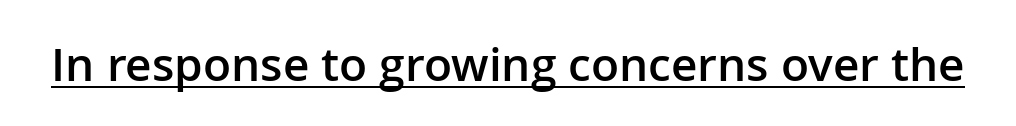
{"serif": "no", "italic": "no", "bold": "semi", "weight": "semibold", "width": "normal", "stroke_contrast": "low", "x_height": "medium", "monospaced": "no", "underline": "yes", "letter_spacing": "normal", "letter_spacing_em": 0.0, "glyph_px": 46}
